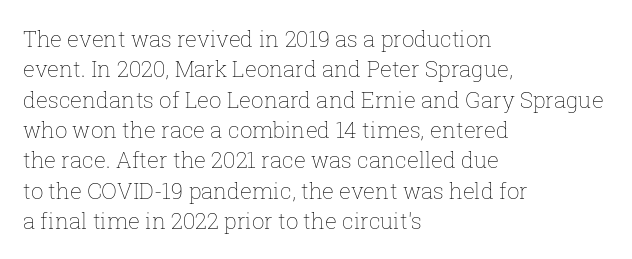
Q: Is the text bold? A: No.
Q: Is the text italic (slanted)? A: No, it is upright.
Q: Is the text underlined? A: No.
Q: How is the paragraph aligned? A: Left-aligned.
Q: Is the spacing between letters normal or unusually wide? A: Normal.
Q: Is the spacing between lines tight, normal or loose? A: Normal.
